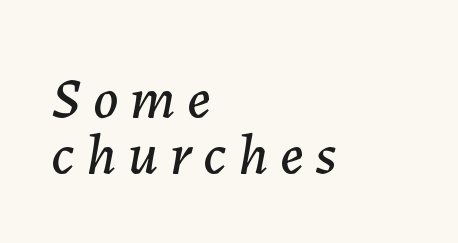
{"italic": "yes", "lean": "right", "slant_degrees": 7, "width": "normal", "stroke_contrast": "low", "x_height": "medium", "monospaced": "no", "underline": "no", "align": "left", "line_spacing": "tight", "line_spacing_ratio": 0.96, "letter_spacing": "wide", "letter_spacing_em": 0.2, "glyph_px": 58}
